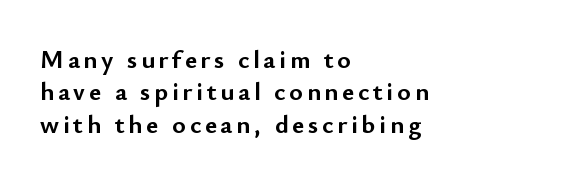
{"italic": "no", "bold": "yes", "underline": "no", "align": "left", "line_spacing": "normal", "line_spacing_ratio": 1.25, "glyph_px": 26}
